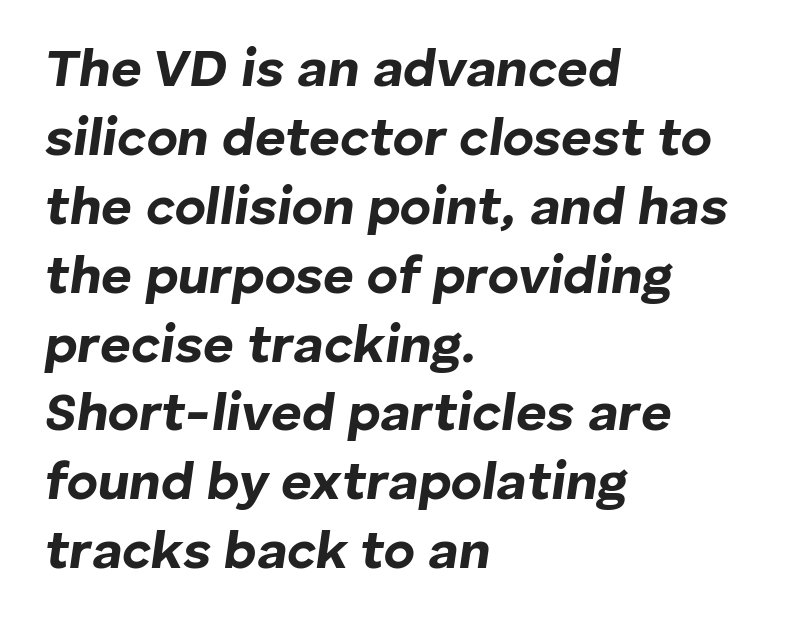
Nobody touched the tracking dial on this one. The specimen omits any rule beneath the text block's lines. The rag falls on the right side of this text block. Character widths vary here, with narrow letters taking less room than wide ones. The passage shown is emphatically bold.
